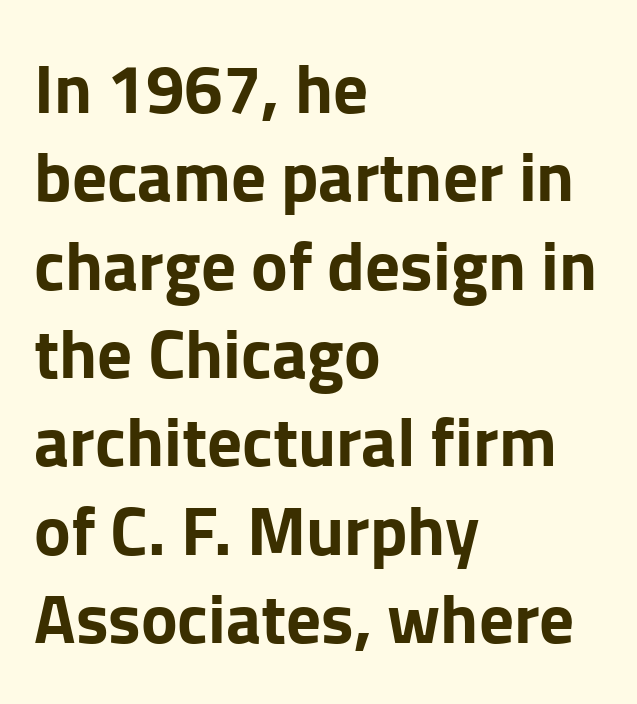
Q: Is the text bold? A: Yes.
Q: Is the text italic (slanted)? A: No, it is upright.
Q: Is the typeface a serif or a sans-serif typeface? A: Sans-serif.
Q: Is the text underlined? A: No.
Q: How is the paragraph aligned? A: Left-aligned.
Q: Is the spacing between letters normal or unusually wide? A: Normal.
Q: Is the spacing between lines tight, normal or loose? A: Normal.
Q: Width (condensed, normal, or wide)? A: Normal.
Q: Stroke contrast? A: Low.
Q: x-height? A: Medium.
Q: Monospaced? A: No.
